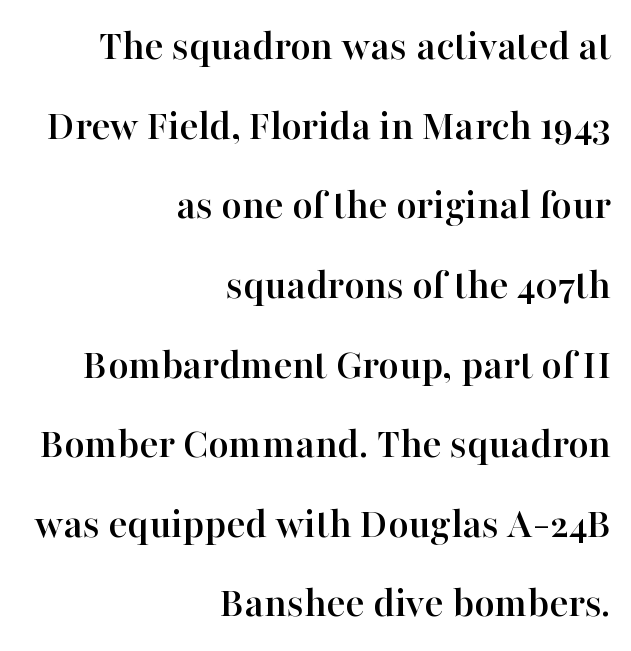
The image shows 44 px serif type, upright; set right-aligned, line spacing 1.81x, normal letter spacing, not underlined; high stroke contrast and a medium x-height.
